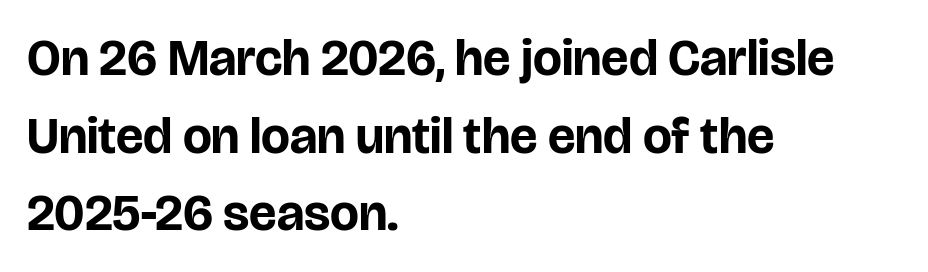
The image shows 51 px bold sans-serif type, upright; set left-aligned, normal line spacing (1.52x), normal letter spacing, not underlined; low stroke contrast and a large x-height.
